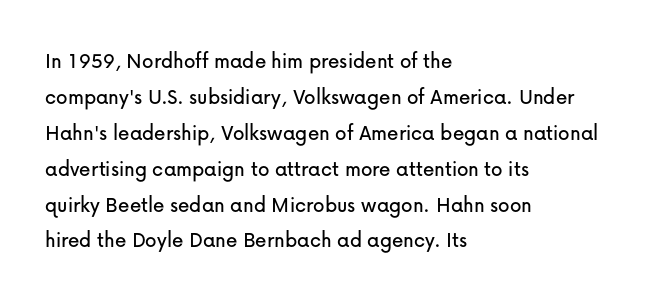
The image shows 23 px text type, upright; set left-aligned, normal line spacing (1.56x), normal letter spacing, not underlined.
